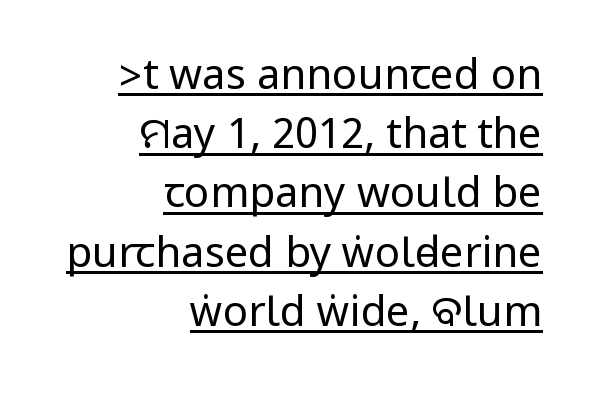
The font family rendered here belongs to the sans-serif group. Regular leading. The type is set solid horizontally, with unmodified tracking. Horizontally, the lines are justified to the trailing edge only. Emphasis is given by a line drawn under the lettering. The passage shown is not bold in any degree.
